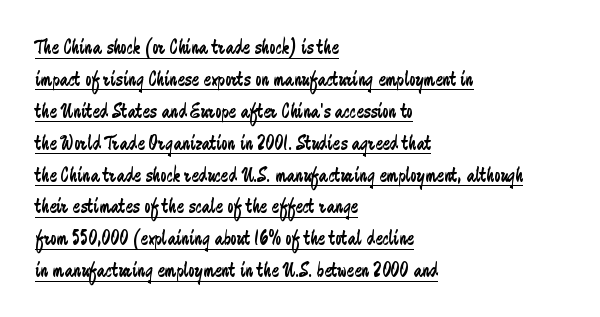
Regarding leading, the lines here are spaced in the standard way. Inter-character spacing is left at the font's built-in metrics. The rendered words wear a rule along their underside. Weight: not bold — regular or lighter.
